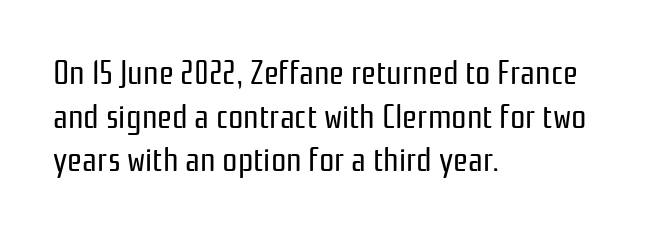
Q: Is the text bold? A: No.
Q: Is the text italic (slanted)? A: No, it is upright.
Q: Is the typeface a serif or a sans-serif typeface? A: Sans-serif.
Q: Is the text underlined? A: No.
Q: How is the paragraph aligned? A: Left-aligned.
Q: Is the spacing between letters normal or unusually wide? A: Normal.
Q: Is the spacing between lines tight, normal or loose? A: Normal.
Q: Width (condensed, normal, or wide)? A: Condensed.
Q: Stroke contrast? A: Low.
Q: x-height? A: Medium.
Q: Monospaced? A: No.
